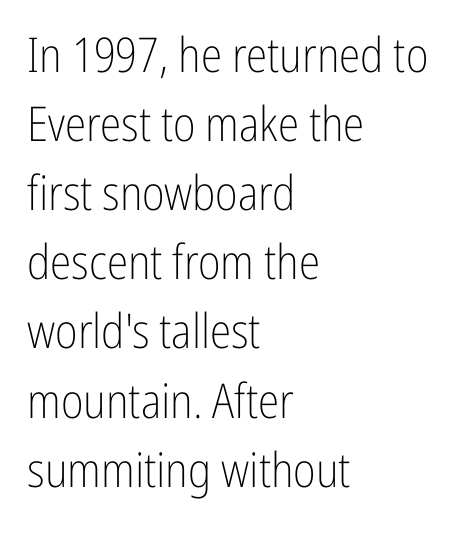
Q: Is the text bold? A: No.
Q: Is the text italic (slanted)? A: No, it is upright.
Q: Is the typeface a serif or a sans-serif typeface? A: Sans-serif.
Q: Is the text underlined? A: No.
Q: How is the paragraph aligned? A: Left-aligned.
Q: Is the spacing between letters normal or unusually wide? A: Normal.
Q: Is the spacing between lines tight, normal or loose? A: Normal.
Q: Width (condensed, normal, or wide)? A: Condensed.
Q: Stroke contrast? A: Low.
Q: x-height? A: Medium.
Q: Monospaced? A: No.
